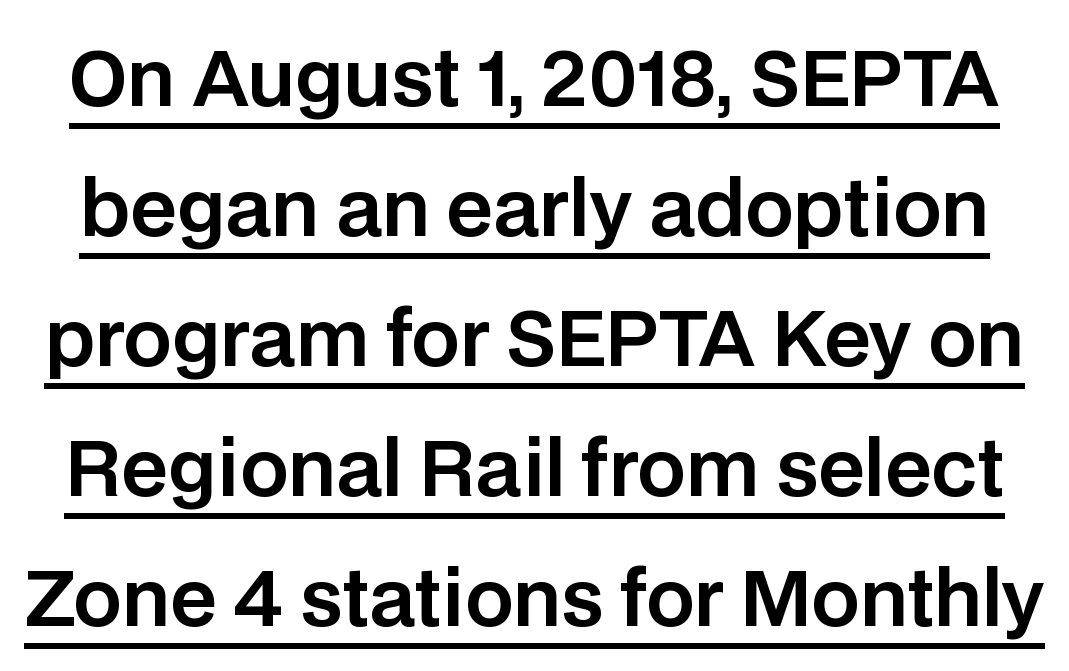
Q: Is the text italic (slanted)? A: No, it is upright.
Q: Is the typeface a serif or a sans-serif typeface? A: Sans-serif.
Q: Is the text underlined? A: Yes.
Q: Is the spacing between letters normal or unusually wide? A: Normal.
Q: Width (condensed, normal, or wide)? A: Normal.
Q: Stroke contrast? A: Low.
Q: x-height? A: Large.
Q: Monospaced? A: No.
